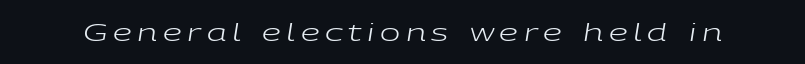
{"italic": "yes", "lean": "right", "slant_degrees": 9, "bold": "no", "underline": "no", "letter_spacing": "wide", "letter_spacing_em": 0.23, "glyph_px": 24}
